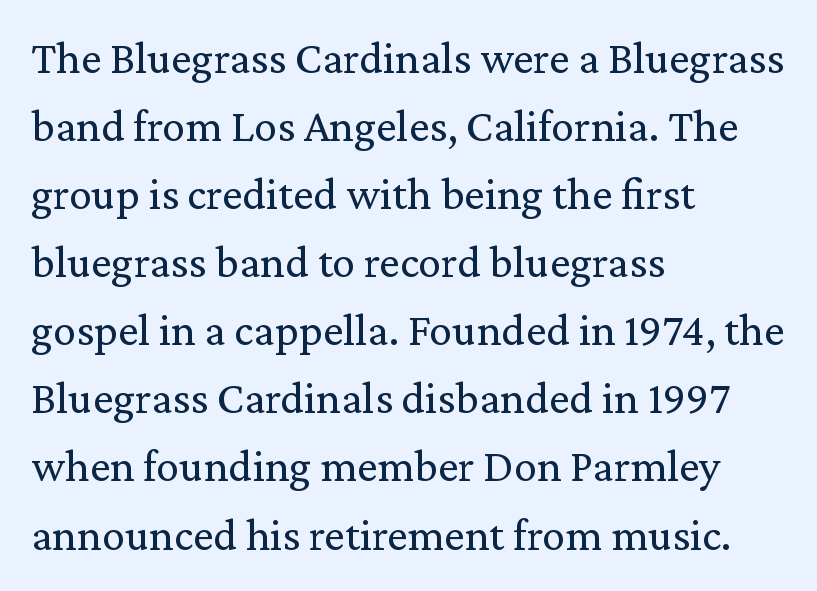
Horizontal bands of white between lines are of average thickness. Letters rest on an invisible, unmarked baseline. Compared with a centered layout, this one pins lines to the left instead. These lines keep a tight, regular rhythm from letter to letter.
